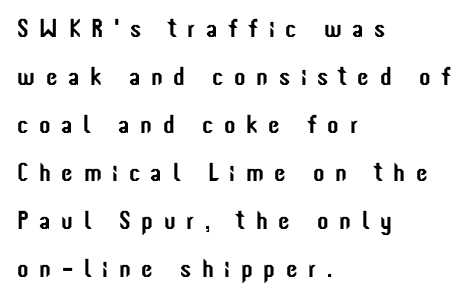
The typography opts for an upright posture over an oblique one. Characters follow at a spacing far wider than the type designer built in. Compared with a centered layout, this one pins lines to the left instead. The glyphs are unaccompanied by any horizontal stroke below them.
